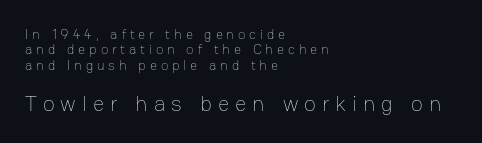
Q: Is the text bold? A: No.
Q: Is the text italic (slanted)? A: No, it is upright.
Q: Is the text underlined? A: No.
Q: How is the paragraph aligned? A: Left-aligned.
Q: Is the spacing between letters normal or unusually wide? A: Unusually wide.
Q: Is the spacing between lines tight, normal or loose? A: Tight.
Q: Which block of text is set in a larger size, the first (top) or the second (bottom)? A: The second (bottom) one.
